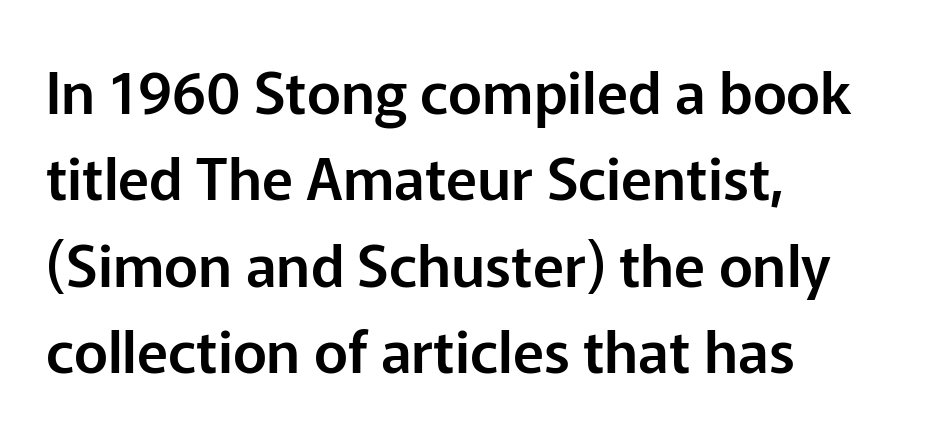
The paragraph has a hard left edge and a soft right edge. Each word holds together tightly as a unit, with standard inter-letter gaps. Line spacing here is normal. Descenders are the only things crossing below the line.
